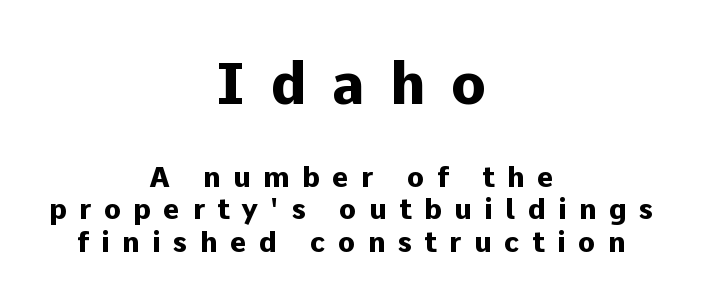
{"serif": "no", "italic": "no", "bold": "yes", "weight": "heavy", "width": "normal", "stroke_contrast": "low", "x_height": "medium", "monospaced": "no", "underline": "no", "align": "center", "line_spacing": "tight", "line_spacing_ratio": 1.15, "letter_spacing": "wide", "letter_spacing_em": 0.45, "larger_block": "first", "size_ratio": 2.04, "glyph_px": 57}
